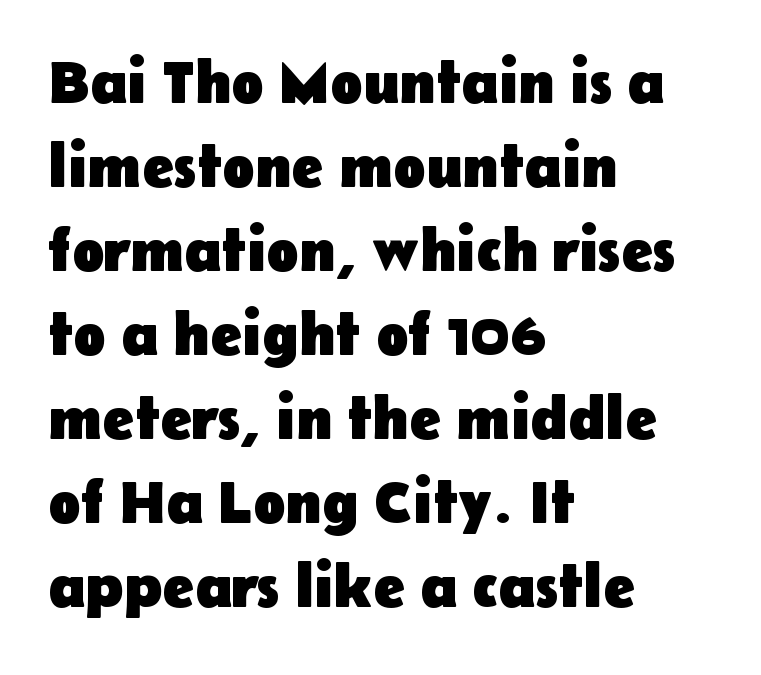
Inter-character spacing is left at the font's built-in metrics. If you drew a line through each stem, it would be perfectly vertical. The rendering anchors every line to the left-hand side. Glance below the letters and you will spot only blank space. The rendering shows plain stroke endings on the letterforms — a sans-serif design.
